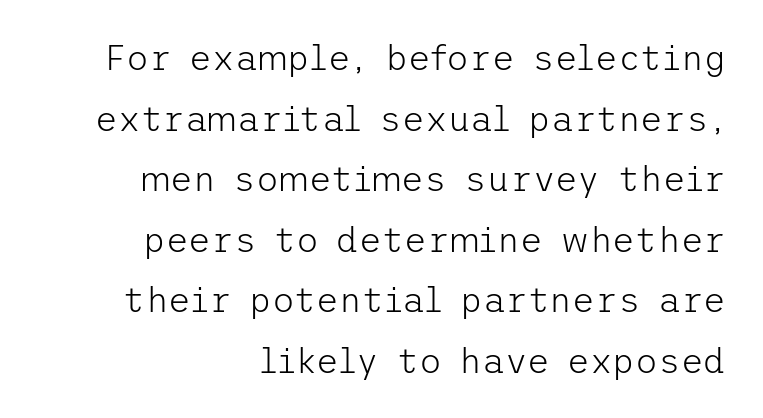
Q: Is the text bold? A: No.
Q: Is the text italic (slanted)? A: No, it is upright.
Q: Is the typeface a serif or a sans-serif typeface? A: Sans-serif.
Q: Is the text underlined? A: No.
Q: How is the paragraph aligned? A: Right-aligned.
Q: Is the spacing between letters normal or unusually wide? A: Normal.
Q: Width (condensed, normal, or wide)? A: Normal.
Q: Stroke contrast? A: Low.
Q: x-height? A: Medium.
